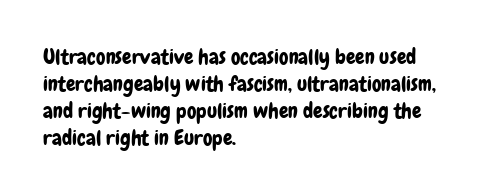
The image shows 21 px text type, upright; set left-aligned, normal line spacing (1.28x), normal letter spacing, not underlined.
